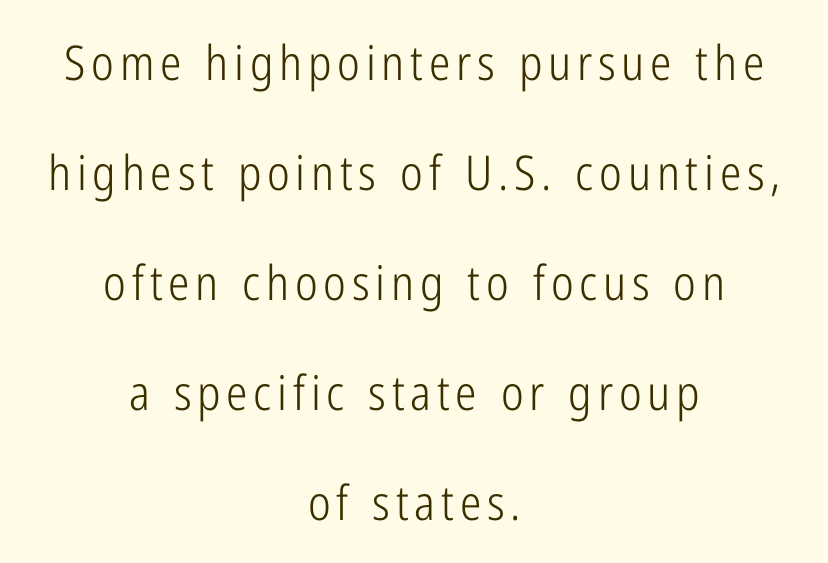
The image shows 48 px light, condensed sans-serif type, upright; set centered, loose line spacing (2.29x), not underlined; low stroke contrast and a medium x-height.
